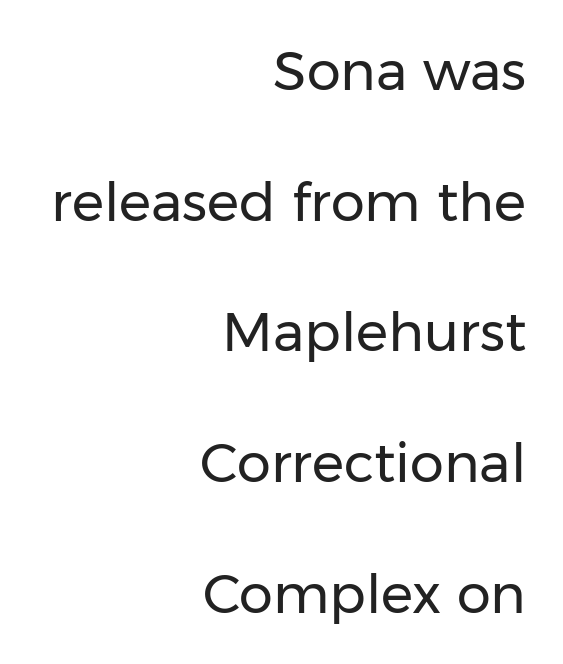
The image shows 54 px regular-weight sans-serif type, upright; set right-aligned, loose line spacing (2.42x), normal letter spacing, not underlined; low stroke contrast and a medium x-height.
